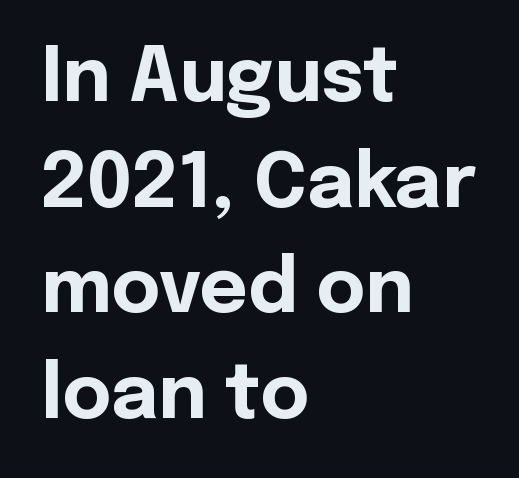
Posture: vertical. Strong, thick strokes mark this as bold type. What's the leading like? Ordinary, nothing unusual. The paragraph has a hard left edge and a soft right edge.
